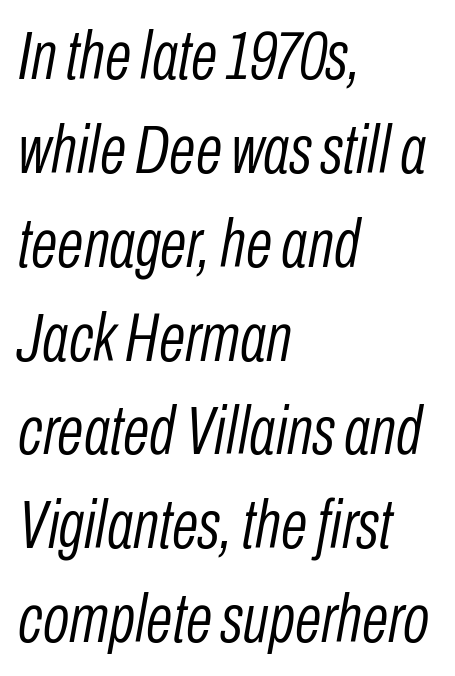
The image shows 69 px light, condensed type, italic (leaning right); set left-aligned, normal line spacing (1.36x), normal letter spacing, not underlined; low stroke contrast and a medium x-height.
